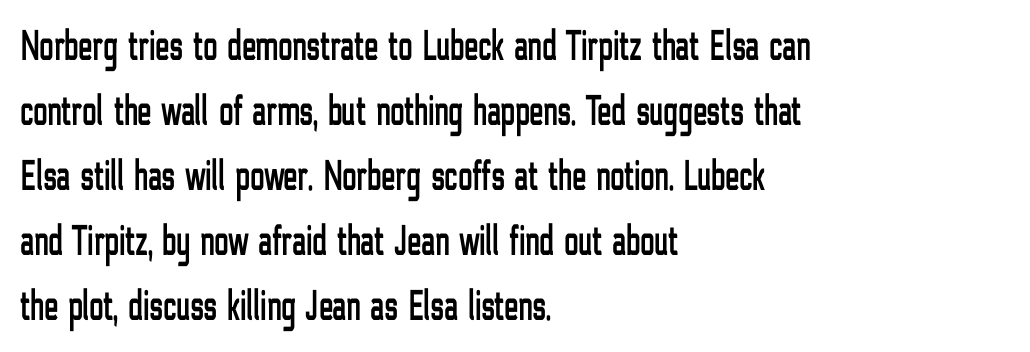
The glyphs in this specimen are sans serif. The face used here is proportionally spaced, like ordinary book or web type. Does the lettering tilt? It doesn't — this is upright. Has an underline been added? It has not. Each word holds together tightly as a unit, with standard inter-letter gaps. The rendering anchors every line to the left-hand side.
